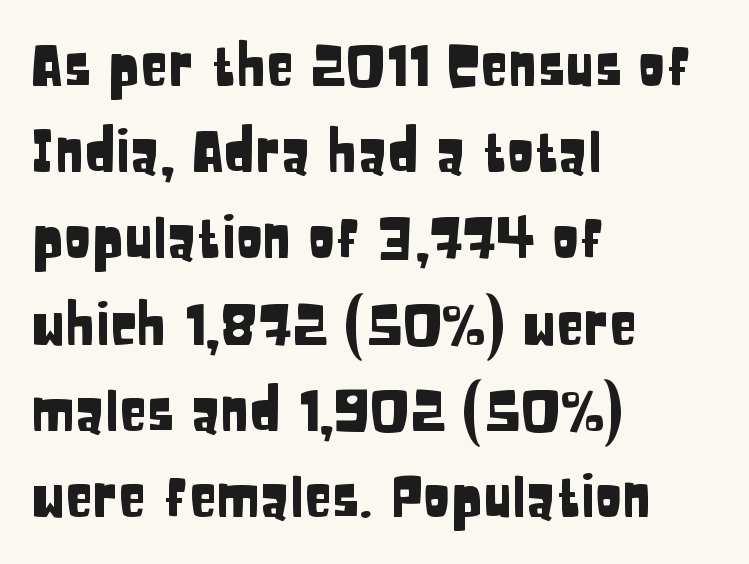
The image shows 56 px condensed sans-serif type, upright; set left-aligned, normal line spacing (1.54x), normal letter spacing, not underlined; low stroke contrast and a large x-height.
